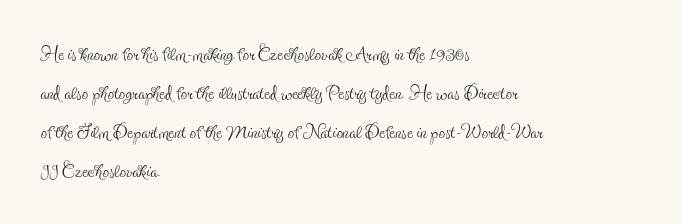
{"bold": "no", "underline": "no", "align": "left", "line_spacing": "normal", "line_spacing_ratio": 1.5, "letter_spacing": "normal", "letter_spacing_em": 0.0, "glyph_px": 26}
